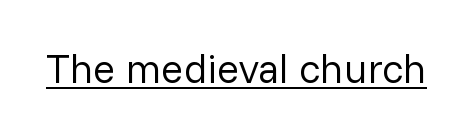
Q: Is the text bold? A: No.
Q: Is the text italic (slanted)? A: No, it is upright.
Q: Is the typeface a serif or a sans-serif typeface? A: Sans-serif.
Q: Is the text underlined? A: Yes.
Q: Is the spacing between letters normal or unusually wide? A: Normal.
Q: Width (condensed, normal, or wide)? A: Normal.
Q: Stroke contrast? A: Low.
Q: x-height? A: Medium.
Q: Monospaced? A: No.
